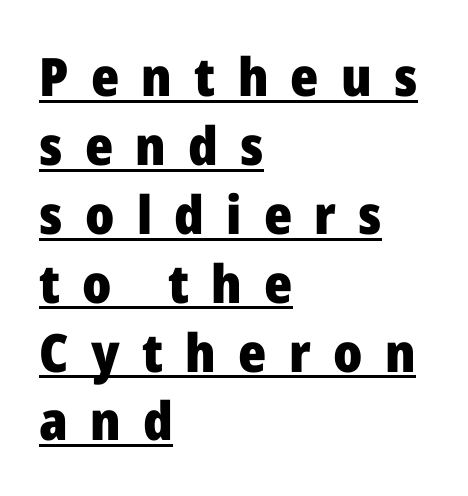
The horizontal fit of the characters is loose and conspicuously gappy. Does the type have serifs? No, each stem ends abruptly. Quick note: not italic, upright. Summary of weight: heavy, a full bold. Layout note: lines flush left.
